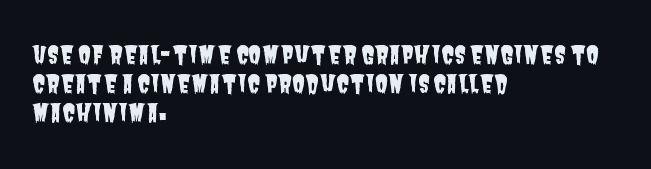
The ragged edge is on the right, which tells us the setting is flush left. Descenders are the only things crossing below the line. Tracking here is standard; glyphs follow each other at the usual distance.
